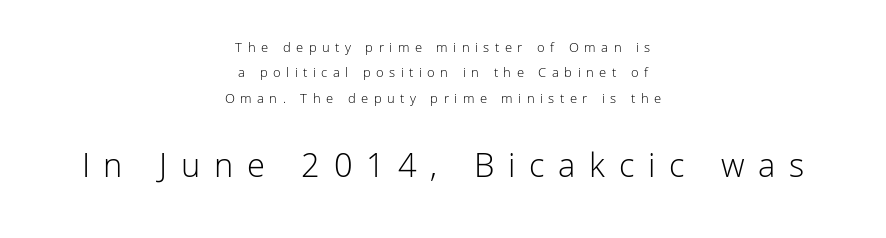
A clean baseline with only descenders dipping below it. Words appear elongated and porous because spacing is wide. Note the varied advance widths — an 'i' is clearly narrower than an 'm'. Which chunk is bigger? The second one — the bottom block dwarfs the top. A typesetter would mark this as roman, not italic. Alignment: centered.
